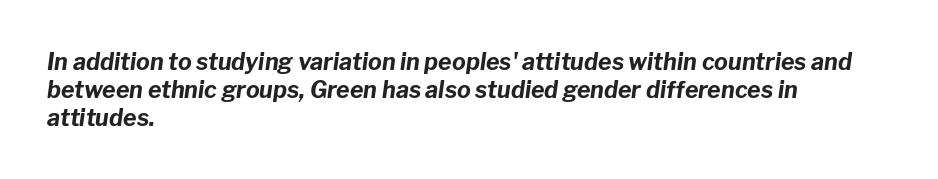
The image shows 23 px bold type, italic (leaning right); set left-aligned, line spacing 1.21x, normal letter spacing, not underlined.
